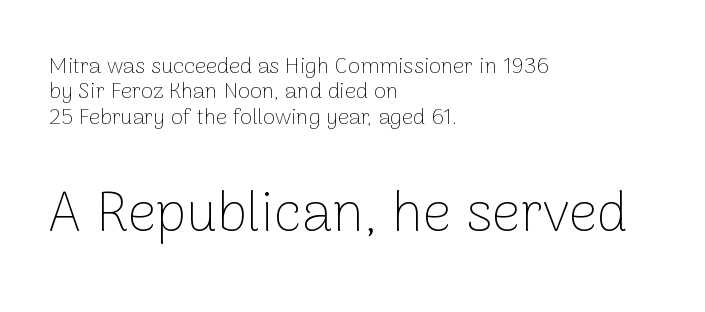
Size contrast runs from small at the top to large at the bottom. Note the varied advance widths — an 'i' is clearly narrower than an 'm'. This is the regular roman posture of the typeface. The gaps between neighbouring characters are ordinary and unremarkable.
